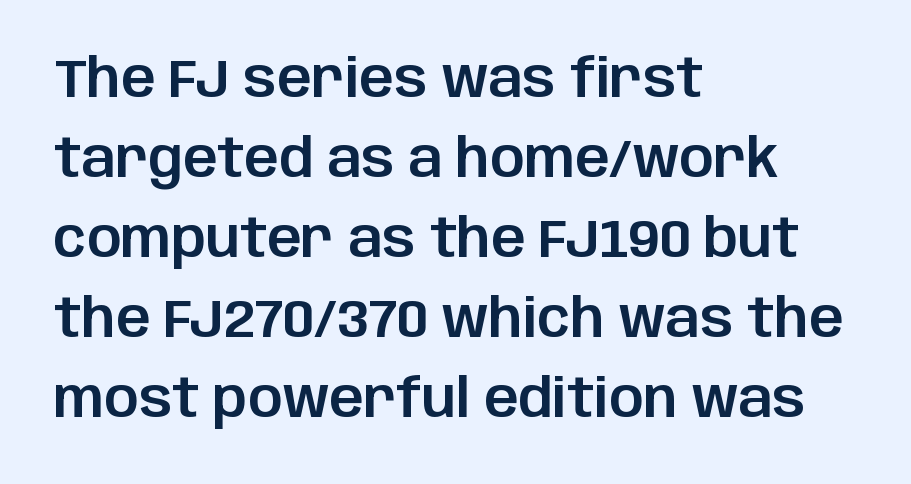
{"serif": "no", "italic": "no", "width": "normal", "stroke_contrast": "low", "x_height": "large", "monospaced": "no", "underline": "no", "align": "left", "line_spacing": "normal", "line_spacing_ratio": 1.48, "letter_spacing": "normal", "letter_spacing_em": 0.0, "glyph_px": 54}
